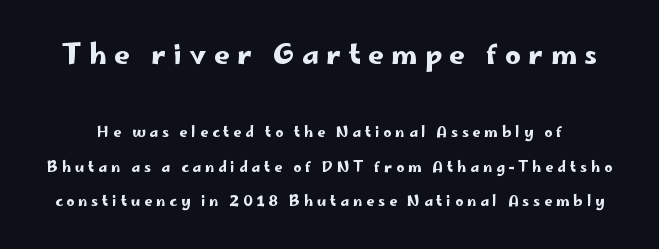
{"italic": "no", "underline": "no", "line_spacing": "loose", "line_spacing_ratio": 2.44, "letter_spacing": "wide", "letter_spacing_em": 0.28, "larger_block": "first", "size_ratio": 1.93, "glyph_px": 27}
